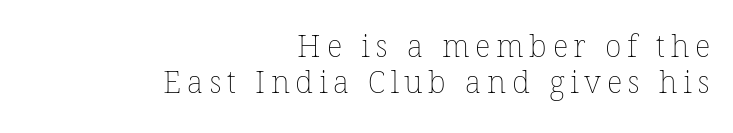
The image shows 31 px thin type; set right-aligned, line spacing 1.17x, not underlined; low stroke contrast and a medium x-height.
